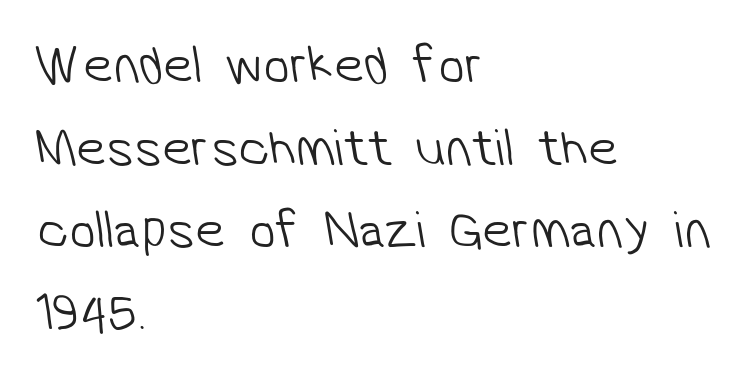
Glyph-to-glyph distance matches everyday printed text. Compared with a centered layout, this one pins lines to the left instead. The passage shown stacks its lines at a standard gap. Typographically, this falls in the sans-serif category. This sample has the flowing, uneven cadence of proportional lettering.
